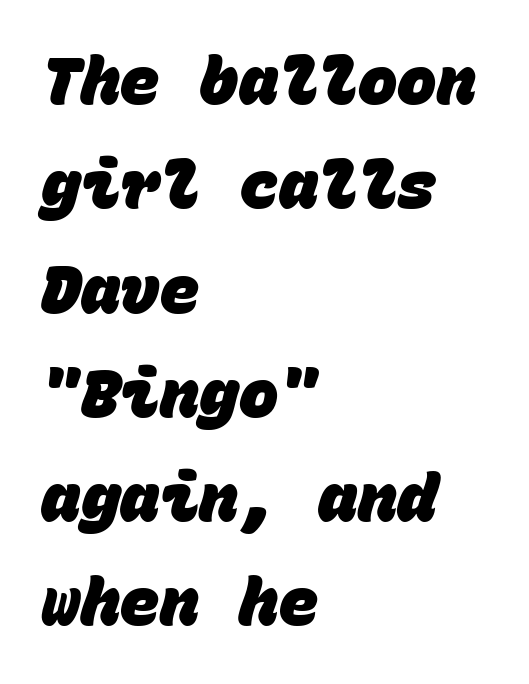
The block of text has a typical density, with ordinary space between rows. Chunky letters — that's bold for sure. This rendering employs a face without finishing strokes, i.e., a sans-serif. This rendering features lettering with no underline. Spacing verdict: monospaced, one width for all characters. Spacing between characters is what you'd get straight out of the box.
